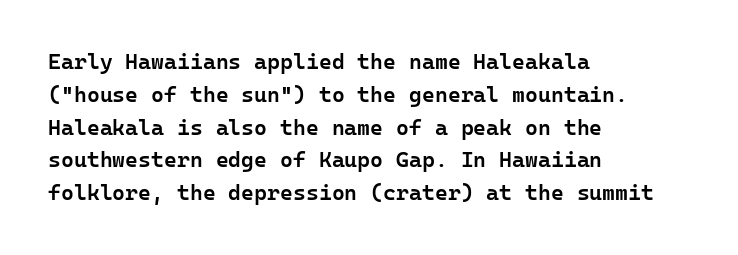
This sample is left-justified, so line endings fall wherever the words run out. Has an underline been added? It has not. The glyphs have the mass of a demibold cut, below bold. Nothing unusual about the tracking: characters are spaced as the font intends.
